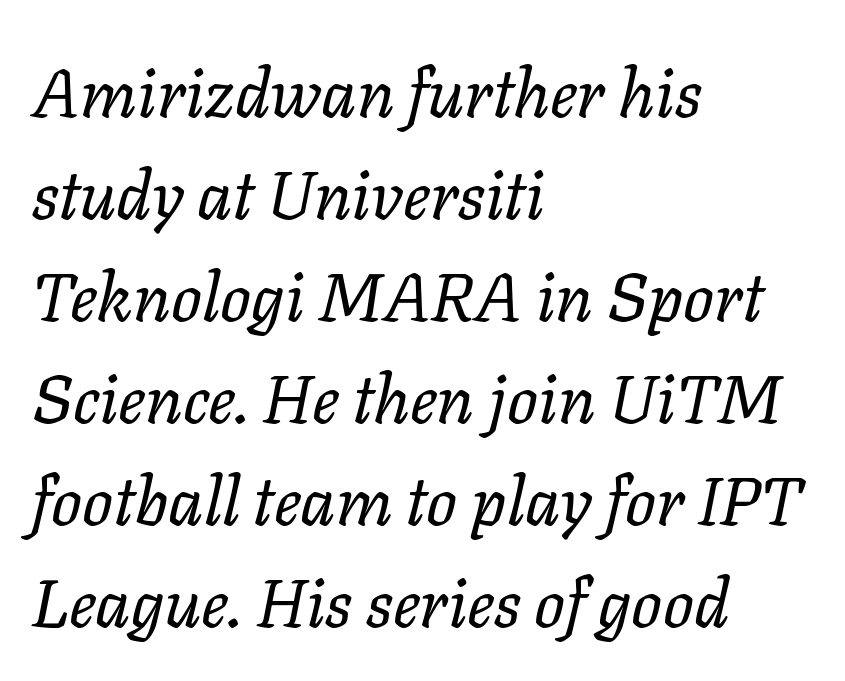
{"italic": "yes", "lean": "right", "slant_degrees": 11, "bold": "no", "weight": "regular", "width": "normal", "stroke_contrast": "low", "x_height": "medium", "monospaced": "no", "underline": "no", "align": "left", "line_spacing": "normal", "line_spacing_ratio": 1.5, "letter_spacing": "normal", "letter_spacing_em": 0.0, "glyph_px": 68}
